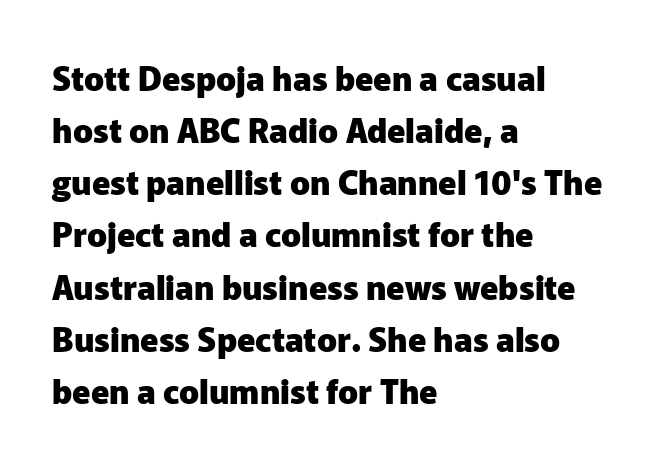
Upright lettering throughout. As a designer I'd log this as weight 700, bold. Descenders are the only things crossing below the line. What stands out about the letter spacing? Nothing — it is the standard amount. The setting favours the left margin, as ordinary paragraphs usually do. Note the varied advance widths — an 'i' is clearly narrower than an 'm'.
